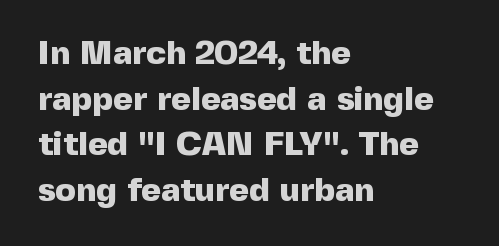
The image shows 34 px heavy sans-serif type, upright; set left-aligned, normal line spacing (1.34x), normal letter spacing, not underlined; a medium x-height.
